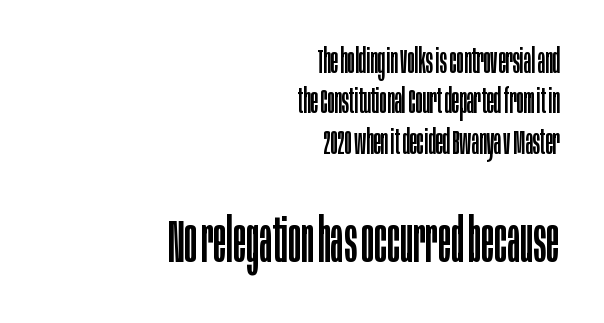
Q: Is the text bold? A: No.
Q: Is the text italic (slanted)? A: No, it is upright.
Q: Is the typeface a serif or a sans-serif typeface? A: Sans-serif.
Q: Is the text underlined? A: No.
Q: How is the paragraph aligned? A: Right-aligned.
Q: Is the spacing between letters normal or unusually wide? A: Normal.
Q: Which block of text is set in a larger size, the first (top) or the second (bottom)? A: The second (bottom) one.
Q: Width (condensed, normal, or wide)? A: Condensed.
Q: Stroke contrast? A: Low.
Q: x-height? A: Large.
Q: Monospaced? A: No.
